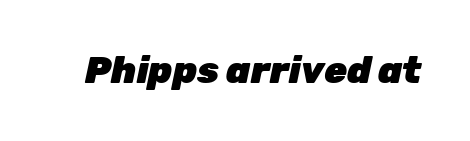
Q: Is the text bold? A: Yes.
Q: Is the text italic (slanted)? A: Yes, it leans right by about 12 degrees.
Q: Is the text underlined? A: No.
Q: Is the spacing between letters normal or unusually wide? A: Normal.
Q: Width (condensed, normal, or wide)? A: Normal.
Q: Stroke contrast? A: Low.
Q: x-height? A: Medium.
Q: Monospaced? A: No.
